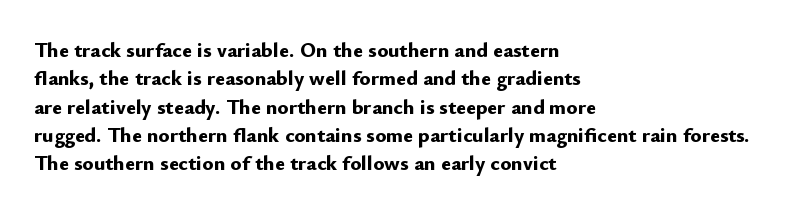
Q: Is the text bold? A: Yes.
Q: Is the text italic (slanted)? A: No, it is upright.
Q: Is the text underlined? A: No.
Q: How is the paragraph aligned? A: Left-aligned.
Q: Is the spacing between letters normal or unusually wide? A: Normal.
Q: Is the spacing between lines tight, normal or loose? A: Normal.
